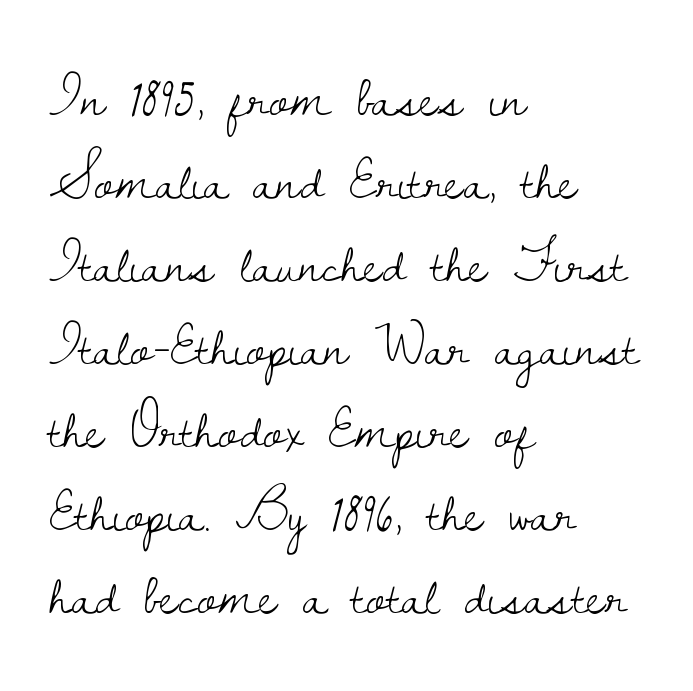
Q: Is the text bold? A: No.
Q: Is the text italic (slanted)? A: Yes.
Q: Is the typeface a serif or a sans-serif typeface? A: Serif.
Q: Is the text underlined? A: No.
Q: How is the paragraph aligned? A: Left-aligned.
Q: Is the spacing between letters normal or unusually wide? A: Normal.
Q: Is the spacing between lines tight, normal or loose? A: Normal.
Q: Width (condensed, normal, or wide)? A: Normal.
Q: Stroke contrast? A: Low.
Q: x-height? A: Small.
Q: Monospaced? A: No.
